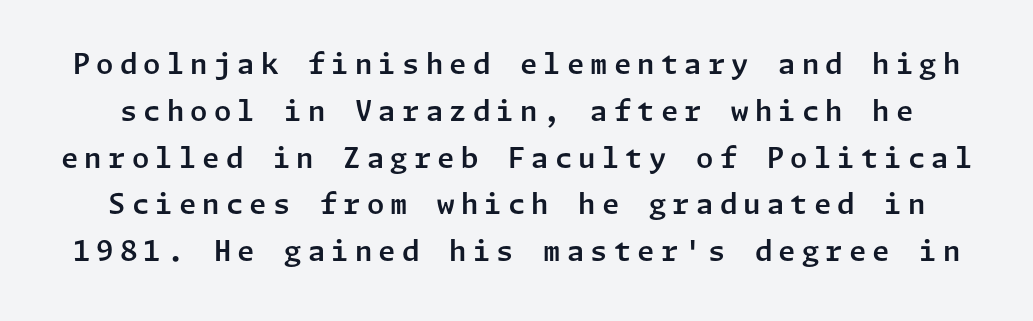
The leading is moderate, giving the passage an even texture. Between one letter and the next there's a generous, obvious gap. Unlike italic type, these characters show no tilt at all. No feet cap the strokes, marking this as sans-serif type. Underline: absent.
